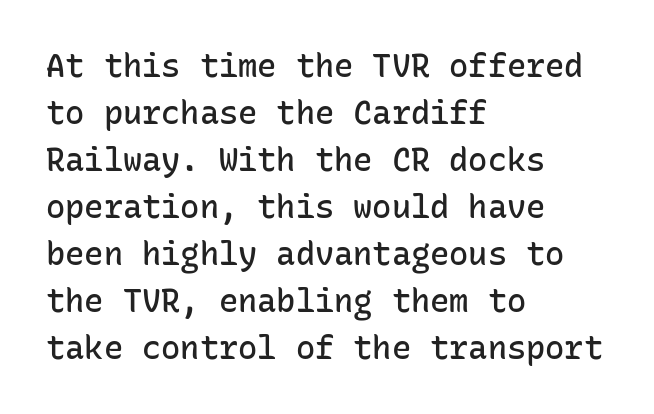
The image shows 32 px semibold sans-serif type, upright, monospaced; set left-aligned, normal line spacing (1.47x), normal letter spacing, not underlined; low stroke contrast and a medium x-height.
